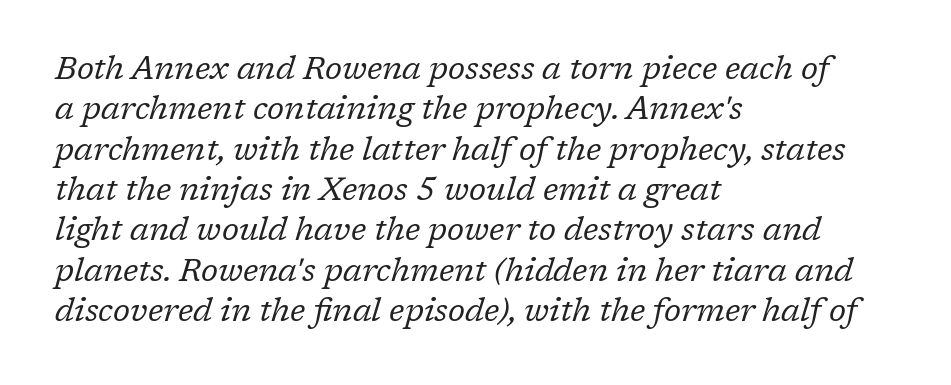
{"serif": "yes", "italic": "yes", "lean": "right", "slant_degrees": 17, "bold": "no", "weight": "regular", "width": "normal", "stroke_contrast": "low", "x_height": "medium", "monospaced": "no", "underline": "no", "align": "left", "line_spacing": "normal", "line_spacing_ratio": 1.26, "letter_spacing": "normal", "letter_spacing_em": 0.0, "glyph_px": 32}
